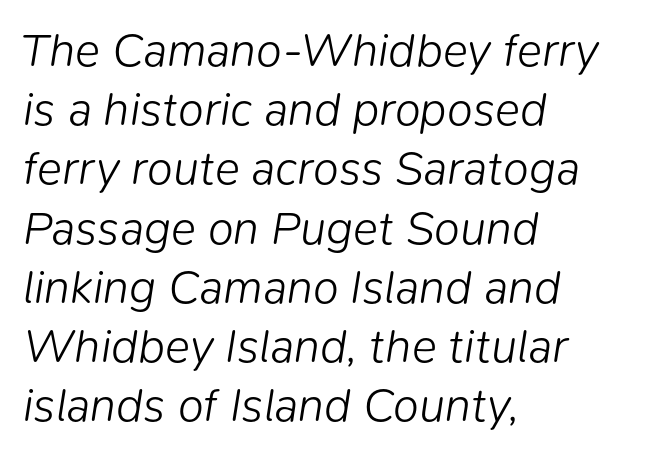
Q: Is the text bold? A: No.
Q: Is the text italic (slanted)? A: Yes, it leans right by about 9 degrees.
Q: Is the text underlined? A: No.
Q: How is the paragraph aligned? A: Left-aligned.
Q: Is the spacing between letters normal or unusually wide? A: Normal.
Q: Is the spacing between lines tight, normal or loose? A: Normal.
Q: Width (condensed, normal, or wide)? A: Normal.
Q: Stroke contrast? A: Low.
Q: x-height? A: Medium.
Q: Monospaced? A: No.
